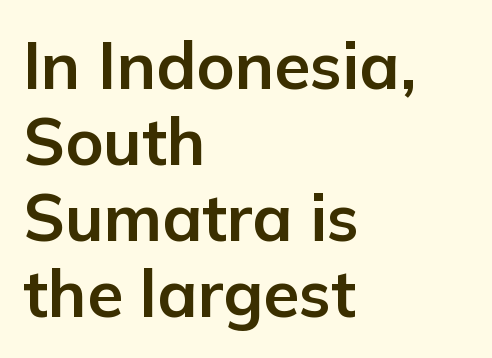
The image shows 65 px bold sans-serif type, upright; set left-aligned, line spacing 1.17x, normal letter spacing, not underlined; low stroke contrast and a medium x-height.
